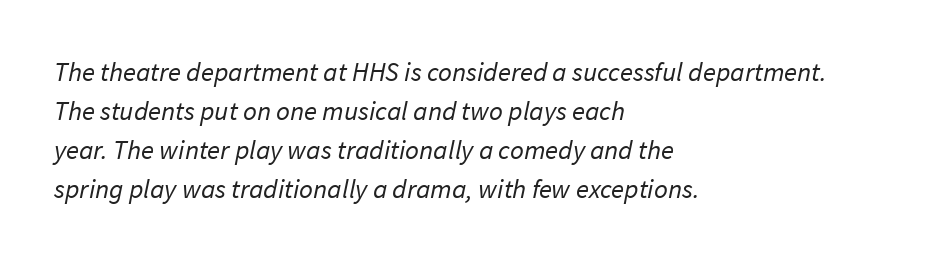
How are the letters spaced? Ordinarily, with no added tracking. Rows of type keep a routine distance in the vertical direction. No extra ink here — the face is not bold. Left-aligned paragraph, ragged on the right. The strip under each line holds only bare page.
